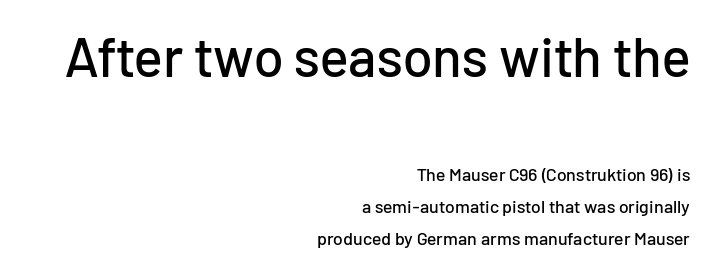
Q: Is the text italic (slanted)? A: No, it is upright.
Q: Is the typeface a serif or a sans-serif typeface? A: Sans-serif.
Q: Is the text underlined? A: No.
Q: How is the paragraph aligned? A: Right-aligned.
Q: Is the spacing between letters normal or unusually wide? A: Normal.
Q: Which block of text is set in a larger size, the first (top) or the second (bottom)? A: The first (top) one.
Q: Width (condensed, normal, or wide)? A: Normal.
Q: Stroke contrast? A: Low.
Q: x-height? A: Medium.
Q: Monospaced? A: No.
